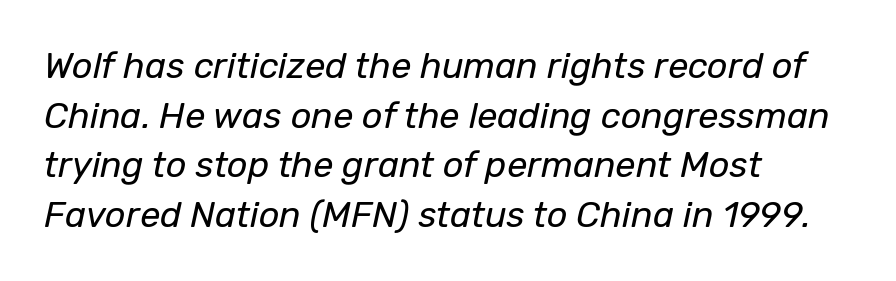
Q: Is the text bold? A: No.
Q: Is the text italic (slanted)? A: Yes, it leans right by about 12 degrees.
Q: Is the text underlined? A: No.
Q: How is the paragraph aligned? A: Left-aligned.
Q: Is the spacing between letters normal or unusually wide? A: Normal.
Q: Is the spacing between lines tight, normal or loose? A: Normal.
Q: Width (condensed, normal, or wide)? A: Normal.
Q: Stroke contrast? A: Low.
Q: x-height? A: Medium.
Q: Monospaced? A: No.
